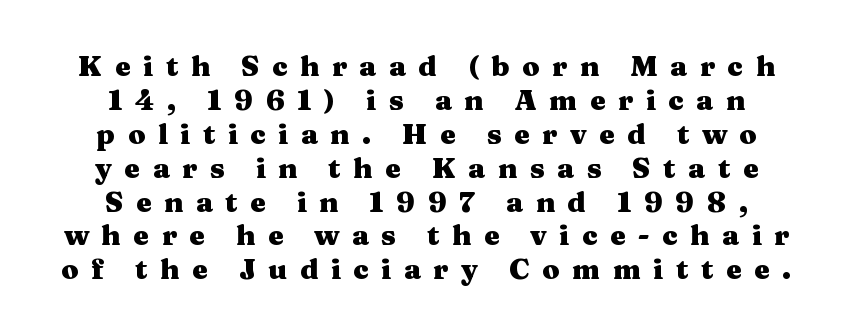
Q: Is the text bold? A: Yes.
Q: Is the text italic (slanted)? A: No, it is upright.
Q: Is the typeface a serif or a sans-serif typeface? A: Serif.
Q: Is the text underlined? A: No.
Q: How is the paragraph aligned? A: Centered.
Q: Is the spacing between letters normal or unusually wide? A: Unusually wide.
Q: Width (condensed, normal, or wide)? A: Wide.
Q: Stroke contrast? A: Medium.
Q: x-height? A: Medium.
Q: Monospaced? A: No.
